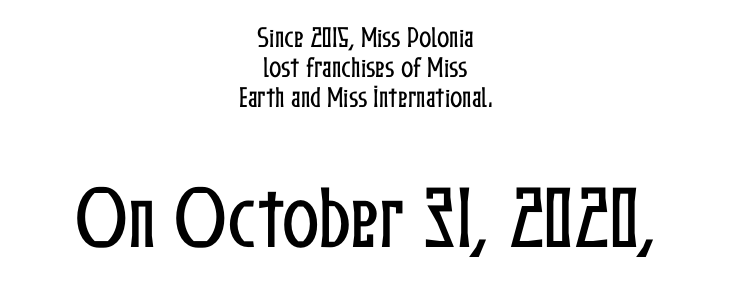
The image shows 69 px condensed type, upright; set centered, normal line spacing (1.3x), normal letter spacing, not underlined; the second (bottom) block is 3.0x larger; low stroke contrast and a medium x-height.
